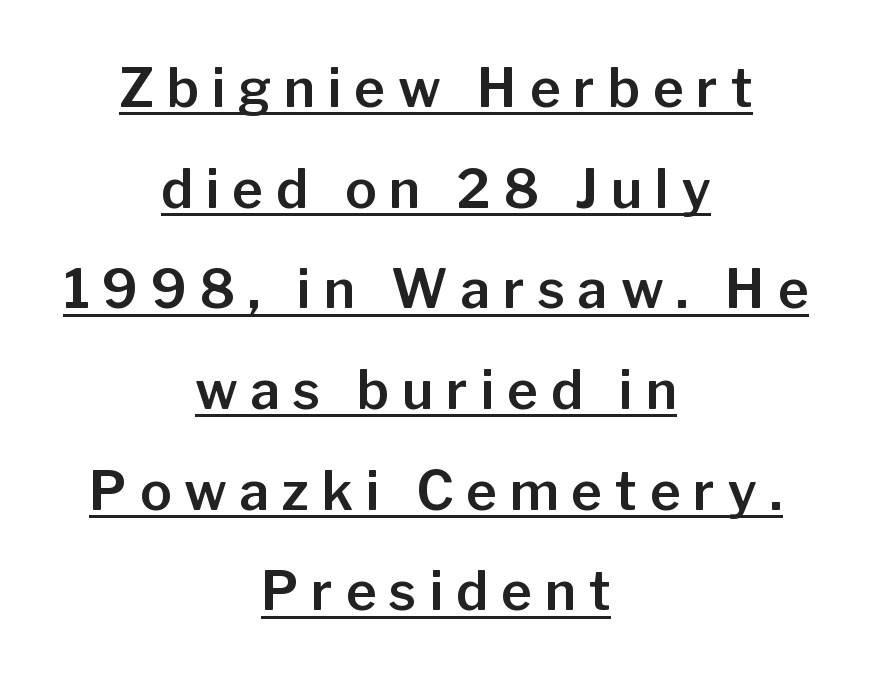
Q: Is the text italic (slanted)? A: No, it is upright.
Q: Is the typeface a serif or a sans-serif typeface? A: Sans-serif.
Q: Is the text underlined? A: Yes.
Q: How is the paragraph aligned? A: Centered.
Q: Is the spacing between letters normal or unusually wide? A: Unusually wide.
Q: Is the spacing between lines tight, normal or loose? A: Loose.
Q: Width (condensed, normal, or wide)? A: Normal.
Q: Stroke contrast? A: Low.
Q: x-height? A: Medium.
Q: Monospaced? A: No.
